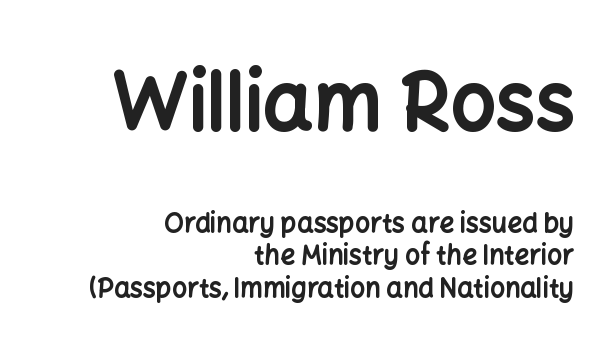
Q: Is the text bold? A: Yes.
Q: Is the text italic (slanted)? A: No, it is upright.
Q: Is the typeface a serif or a sans-serif typeface? A: Sans-serif.
Q: Is the text underlined? A: No.
Q: How is the paragraph aligned? A: Right-aligned.
Q: Is the spacing between letters normal or unusually wide? A: Normal.
Q: Which block of text is set in a larger size, the first (top) or the second (bottom)? A: The first (top) one.
Q: Width (condensed, normal, or wide)? A: Normal.
Q: Stroke contrast? A: Low.
Q: x-height? A: Medium.
Q: Monospaced? A: No.
